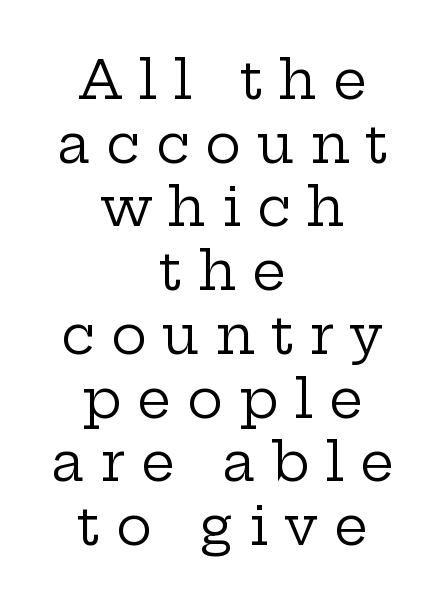
The passage shown has open, widely tracked lettering throughout. The passage shown is not bold in any degree. Classification — serif. Each letter keeps its own natural width here, so spacing adapts to shape. The specimen reads as upright at a glance.
